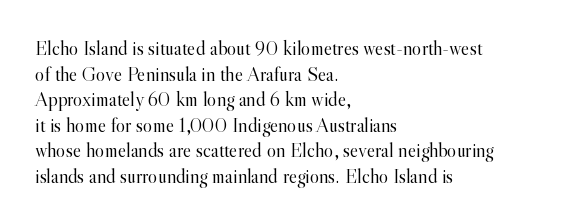
The weight would be labelled regular, book, light, or lighter still. Tall strokes in this sample are plumb rather than angled. These lines stack with their left ends in a neat column. Unmarked baselines from the first word to the last. Regular leading. A typesetter would call this zero additional tracking.
